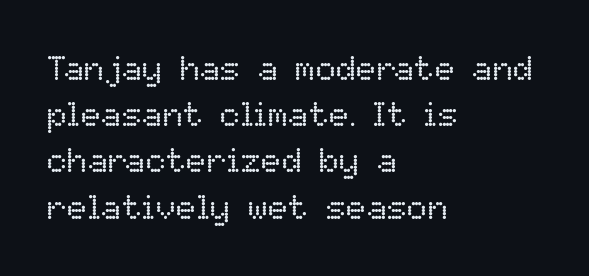
Each line starts at the same left margin while the right side varies. Type without underlining. Tracking value appears to be zero — textbook default spacing. Reading down the column, the eye jumps a familiar distance to each next line. These lines are rendered in a variable-pitch font.
